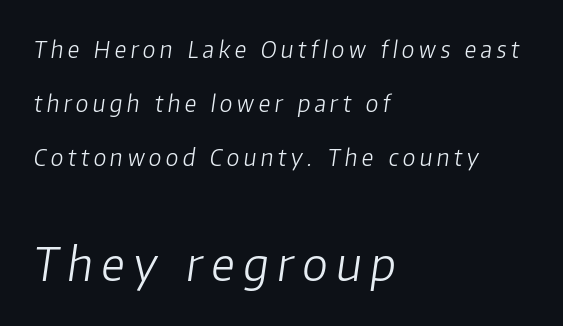
Q: Is the text bold? A: No.
Q: Is the text italic (slanted)? A: Yes, it leans right by about 8 degrees.
Q: Is the text underlined? A: No.
Q: How is the paragraph aligned? A: Left-aligned.
Q: Is the spacing between lines tight, normal or loose? A: Loose.
Q: Which block of text is set in a larger size, the first (top) or the second (bottom)? A: The second (bottom) one.
Q: Width (condensed, normal, or wide)? A: Normal.
Q: Stroke contrast? A: Low.
Q: x-height? A: Medium.
Q: Monospaced? A: No.
